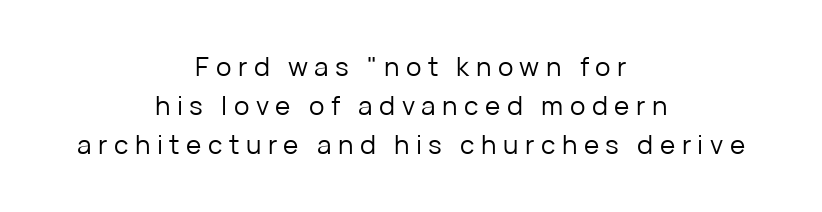
Q: Is the text bold? A: No.
Q: Is the text italic (slanted)? A: No, it is upright.
Q: Is the text underlined? A: No.
Q: How is the paragraph aligned? A: Centered.
Q: Is the spacing between letters normal or unusually wide? A: Unusually wide.
Q: Is the spacing between lines tight, normal or loose? A: Normal.
